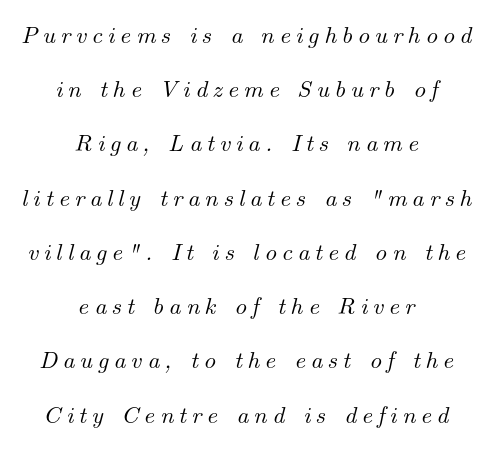
Rule under the text: the space is simply empty. Whoever set this chose breathing room over compactness in the vertical rhythm. The setting favours the middle, as headings and verse often do. Every character sits at an angle, as italics do.
